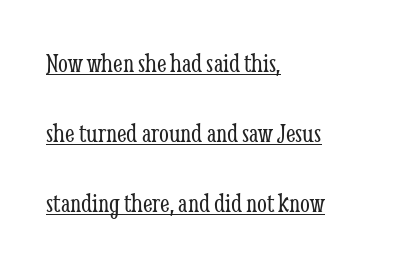
{"serif": "yes", "italic": "no", "bold": "no", "weight": "light", "width": "condensed", "stroke_contrast": "low", "x_height": "medium", "monospaced": "no", "underline": "yes", "align": "left", "line_spacing": "loose", "line_spacing_ratio": 2.5, "letter_spacing": "normal", "letter_spacing_em": 0.0, "glyph_px": 28}
